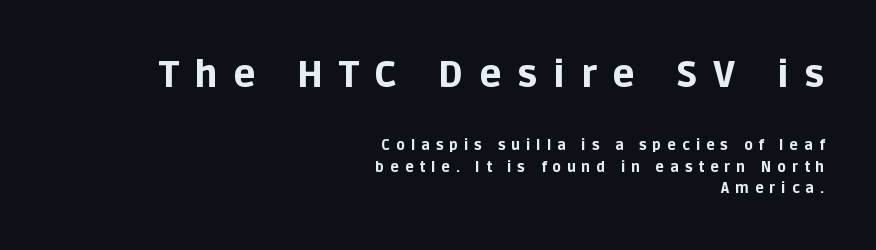
Q: Is the text bold? A: Yes.
Q: Is the text italic (slanted)? A: No, it is upright.
Q: Is the typeface a serif or a sans-serif typeface? A: Sans-serif.
Q: Is the text underlined? A: No.
Q: How is the paragraph aligned? A: Right-aligned.
Q: Is the spacing between letters normal or unusually wide? A: Unusually wide.
Q: Is the spacing between lines tight, normal or loose? A: Normal.
Q: Which block of text is set in a larger size, the first (top) or the second (bottom)? A: The first (top) one.
Q: Width (condensed, normal, or wide)? A: Normal.
Q: Stroke contrast? A: Low.
Q: x-height? A: Large.
Q: Monospaced? A: No.
